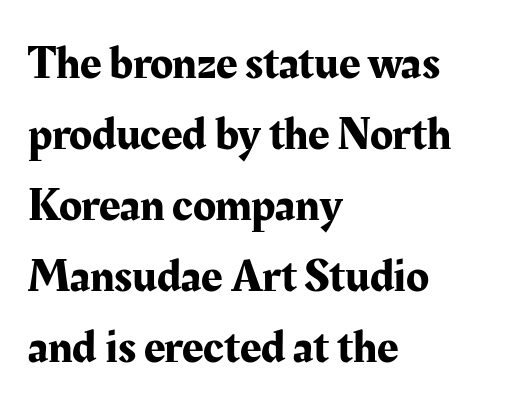
{"serif": "yes", "italic": "no", "width": "normal", "stroke_contrast": "medium", "x_height": "medium", "monospaced": "no", "underline": "no", "align": "left", "line_spacing": "normal", "line_spacing_ratio": 1.51, "letter_spacing": "normal", "letter_spacing_em": 0.0, "glyph_px": 47}
